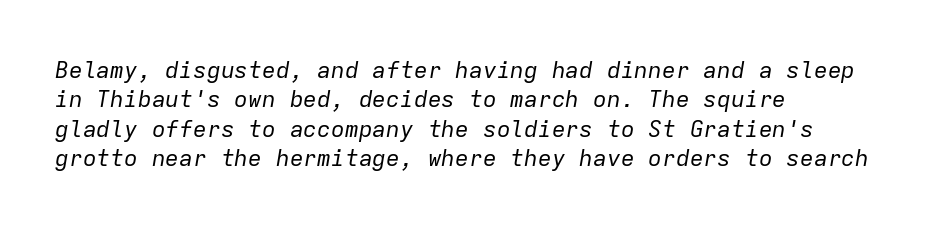
Q: Is the text bold? A: No.
Q: Is the text italic (slanted)? A: Yes, it leans right by about 9 degrees.
Q: Is the text underlined? A: No.
Q: How is the paragraph aligned? A: Left-aligned.
Q: Is the spacing between letters normal or unusually wide? A: Normal.
Q: Is the spacing between lines tight, normal or loose? A: Normal.
